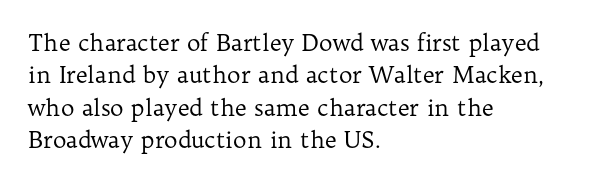
{"italic": "no", "bold": "no", "underline": "no", "align": "left", "line_spacing": "normal", "line_spacing_ratio": 1.41, "letter_spacing": "normal", "letter_spacing_em": 0.0, "glyph_px": 23}
